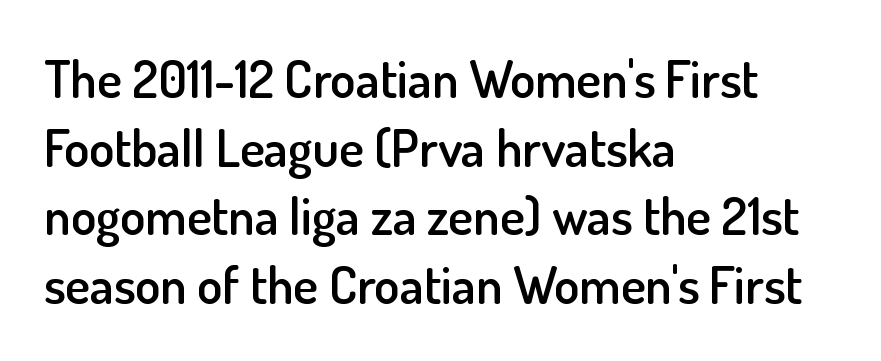
The image shows 52 px semibold sans-serif type, upright; set left-aligned, normal line spacing (1.32x), normal letter spacing, not underlined; low stroke contrast and a small x-height.
